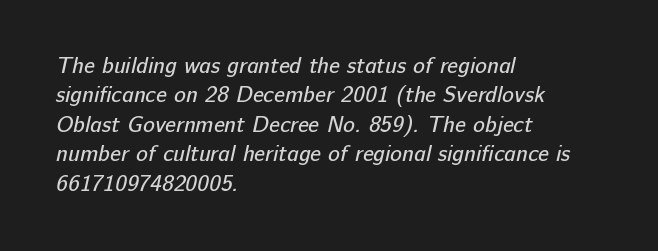
The image shows 22 px text type; set left-aligned, normal line spacing (1.34x), normal letter spacing, not underlined.
